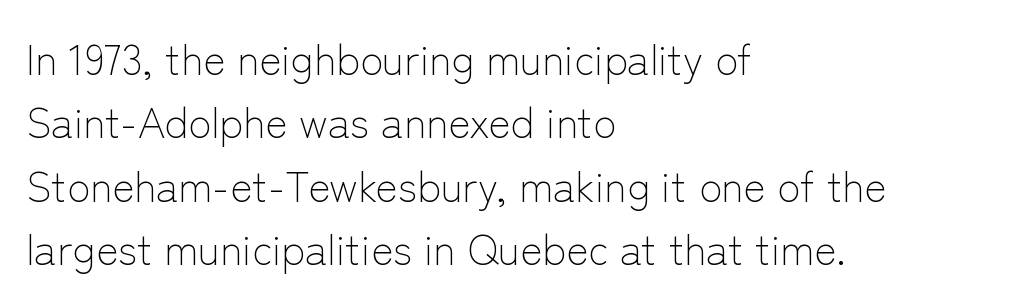
Think of a printed novel: that variable character pitch is what you see here. Is the letter spacing exaggerated? No — it looks like the ordinary default. The letters stand straight up with perfectly vertical stems. Vertical stems look standard width or narrower in stroke.
